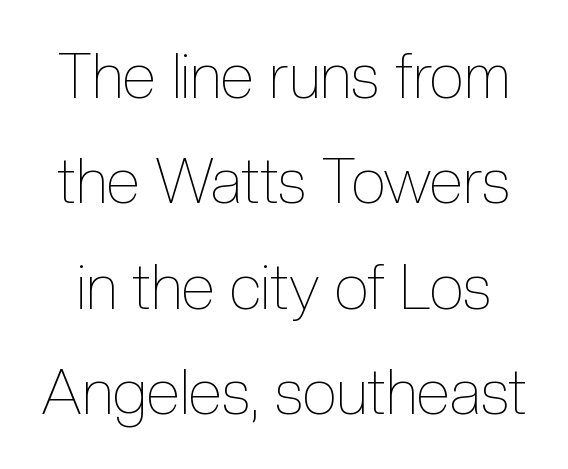
Q: Is the text bold? A: No.
Q: Is the text italic (slanted)? A: No, it is upright.
Q: Is the text underlined? A: No.
Q: Is the spacing between letters normal or unusually wide? A: Normal.
Q: Is the spacing between lines tight, normal or loose? A: Normal.
Q: Width (condensed, normal, or wide)? A: Condensed.
Q: x-height? A: Medium.
Q: Monospaced? A: No.
